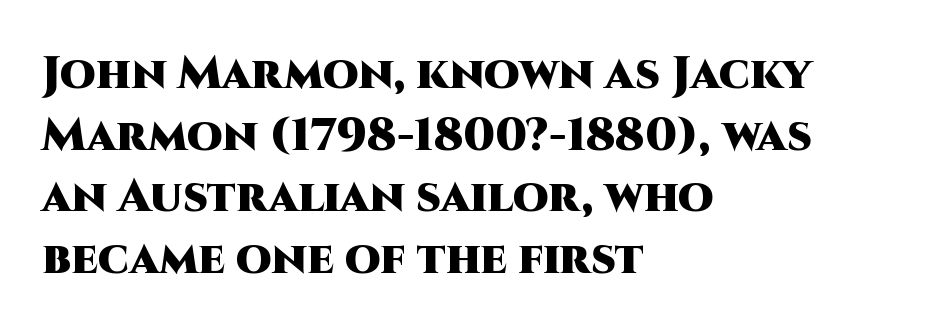
The tracking reads as untouched default to a designer's eye. The ragged edge is on the right, which tells us the setting is flush left. The letters stand straight up with perfectly vertical stems. The foot of each line stays bare and open. Spacing verdict: proportional, widths tailored to each character. Chunky letters — that's bold for sure.
